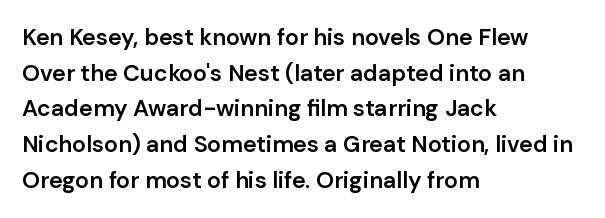
Q: Is the text bold? A: Semi-bold.
Q: Is the text italic (slanted)? A: No, it is upright.
Q: Is the text underlined? A: No.
Q: How is the paragraph aligned? A: Left-aligned.
Q: Is the spacing between letters normal or unusually wide? A: Normal.
Q: Is the spacing between lines tight, normal or loose? A: Normal.
